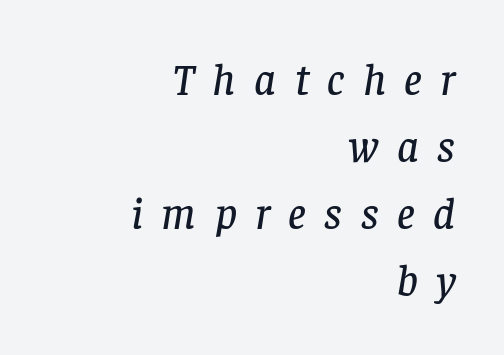
Q: Is the text italic (slanted)? A: Yes, it leans right by about 8 degrees.
Q: Is the typeface a serif or a sans-serif typeface? A: Serif.
Q: Is the text underlined? A: No.
Q: How is the paragraph aligned? A: Right-aligned.
Q: Is the spacing between letters normal or unusually wide? A: Unusually wide.
Q: Is the spacing between lines tight, normal or loose? A: Normal.
Q: Width (condensed, normal, or wide)? A: Normal.
Q: Stroke contrast? A: Low.
Q: x-height? A: Large.
Q: Monospaced? A: No.
